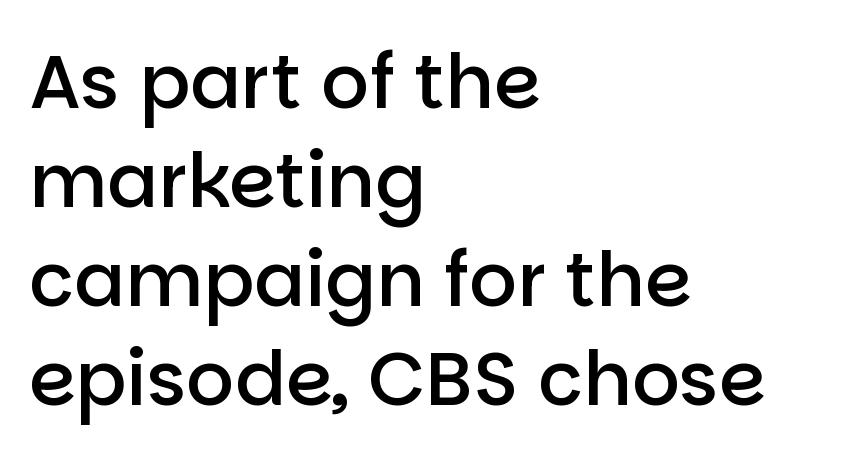
{"serif": "no", "italic": "no", "bold": "semi", "weight": "semibold", "width": "normal", "stroke_contrast": "low", "x_height": "large", "monospaced": "no", "underline": "no", "align": "left", "line_spacing": "normal", "line_spacing_ratio": 1.32, "letter_spacing": "normal", "letter_spacing_em": 0.0, "glyph_px": 75}
